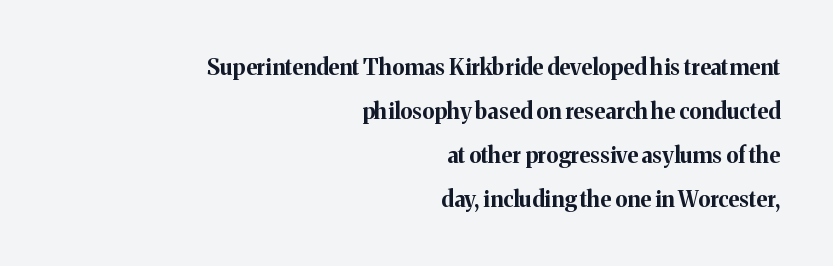
Q: Is the text bold? A: Yes.
Q: Is the text italic (slanted)? A: No, it is upright.
Q: Is the text underlined? A: No.
Q: How is the paragraph aligned? A: Right-aligned.
Q: Is the spacing between letters normal or unusually wide? A: Normal.
Q: Is the spacing between lines tight, normal or loose? A: Loose.
